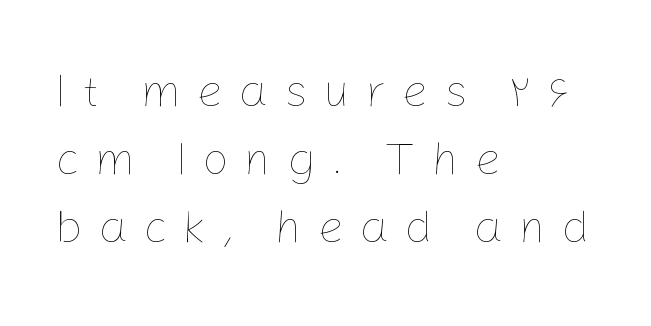
Q: Is the text bold? A: No.
Q: Is the text italic (slanted)? A: No, it is upright.
Q: Is the text underlined? A: No.
Q: How is the paragraph aligned? A: Left-aligned.
Q: Is the spacing between letters normal or unusually wide? A: Unusually wide.
Q: Is the spacing between lines tight, normal or loose? A: Normal.
Q: Width (condensed, normal, or wide)? A: Normal.
Q: Stroke contrast? A: Low.
Q: x-height? A: Medium.
Q: Monospaced? A: No.
